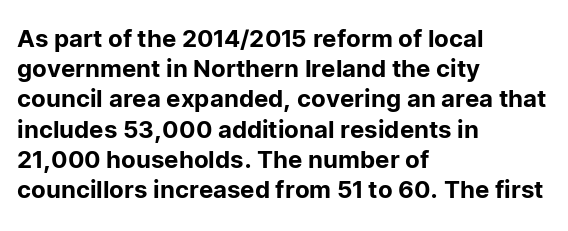
Q: Is the text italic (slanted)? A: No, it is upright.
Q: Is the text underlined? A: No.
Q: How is the paragraph aligned? A: Left-aligned.
Q: Is the spacing between letters normal or unusually wide? A: Normal.
Q: Is the spacing between lines tight, normal or loose? A: Normal.
